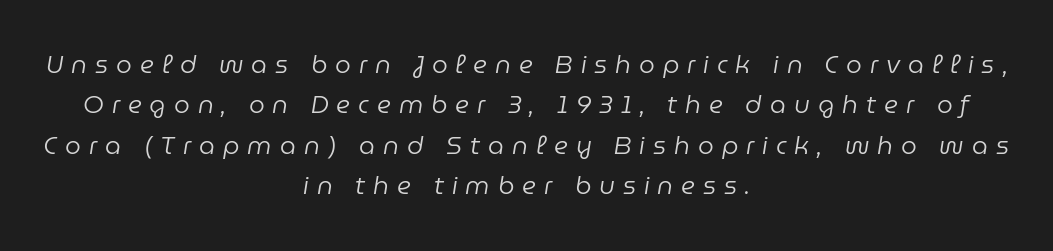
A centered setting, common on invitations and titles, is used for this passage. The string is rendered with underlining switched off. Stroke thickness stays within the range of a standard reading face or lighter. Tracking here is generous; glyphs stand well apart from one another. The space between consecutive lines is moderate. The rendering applies a slant to the glyphs.
